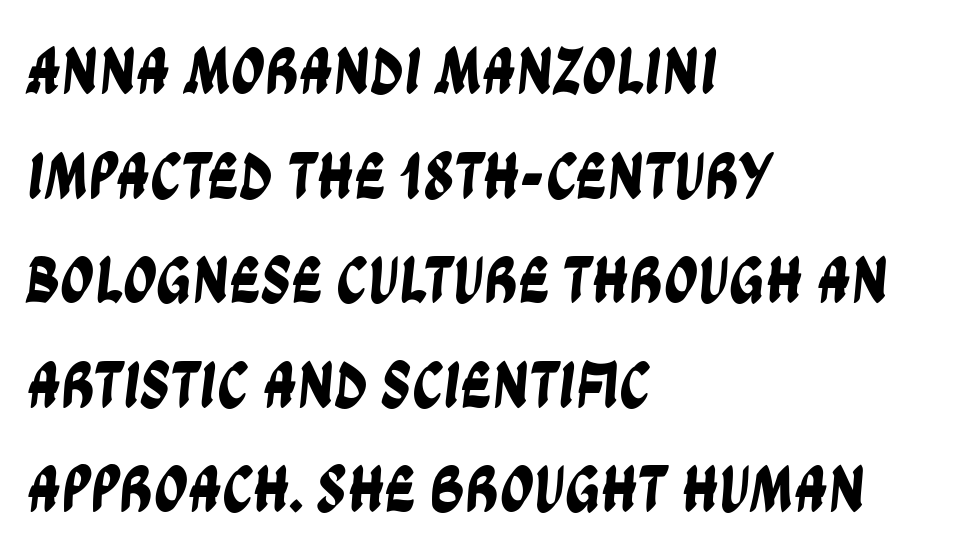
You can tell from the bare stems that sans-serif type was used. Honestly, there is no underline to notice here at all. Reading down the block, your eye returns to a fixed left position each line. Reading down the column, the eye jumps a familiar distance to each next line. Default kerning and tracking; the words read as compact shapes. Note the varied advance widths — an 'i' is clearly narrower than an 'm'.
